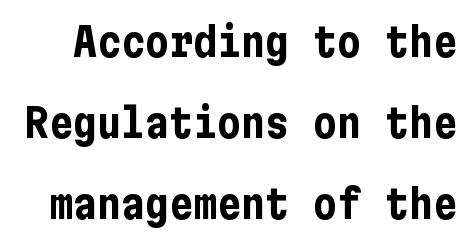
The image shows 40 px bold, condensed sans-serif type, upright; set loose line spacing (2.03x), normal letter spacing, not underlined; low stroke contrast and a medium x-height.
